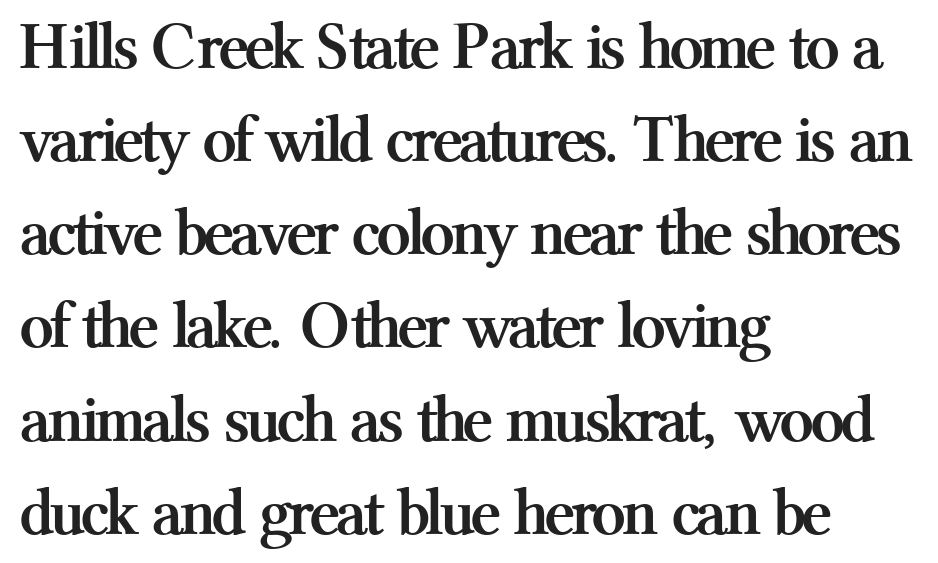
{"serif": "yes", "italic": "no", "bold": "yes", "weight": "semibold", "width": "normal", "stroke_contrast": "medium", "x_height": "medium", "monospaced": "no", "underline": "no", "align": "left", "line_spacing": "normal", "line_spacing_ratio": 1.37, "letter_spacing": "normal", "letter_spacing_em": 0.0, "glyph_px": 68}
